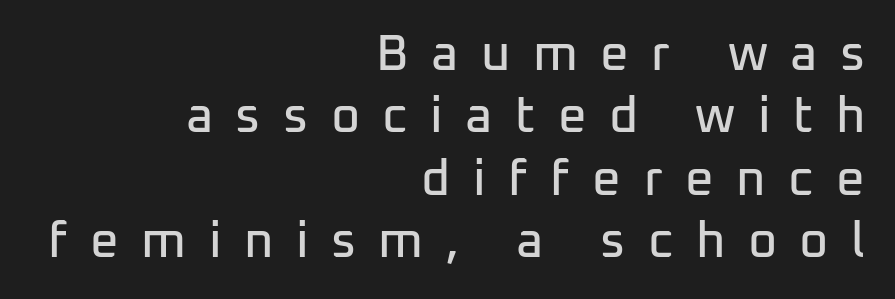
Q: Is the text italic (slanted)? A: No, it is upright.
Q: Is the typeface a serif or a sans-serif typeface? A: Sans-serif.
Q: Is the text underlined? A: No.
Q: How is the paragraph aligned? A: Right-aligned.
Q: Is the spacing between letters normal or unusually wide? A: Unusually wide.
Q: Is the spacing between lines tight, normal or loose? A: Normal.
Q: Width (condensed, normal, or wide)? A: Normal.
Q: Stroke contrast? A: Low.
Q: x-height? A: Medium.
Q: Monospaced? A: No.
